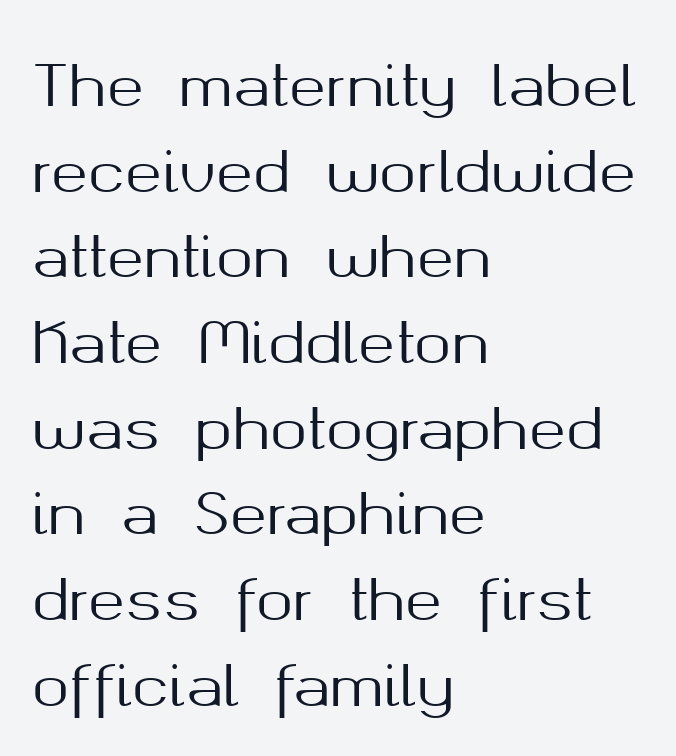
Q: Is the text italic (slanted)? A: No, it is upright.
Q: Is the typeface a serif or a sans-serif typeface? A: Sans-serif.
Q: Is the text underlined? A: No.
Q: How is the paragraph aligned? A: Left-aligned.
Q: Is the spacing between letters normal or unusually wide? A: Normal.
Q: Is the spacing between lines tight, normal or loose? A: Normal.
Q: Width (condensed, normal, or wide)? A: Normal.
Q: Stroke contrast? A: Medium.
Q: x-height? A: Medium.
Q: Monospaced? A: No.
